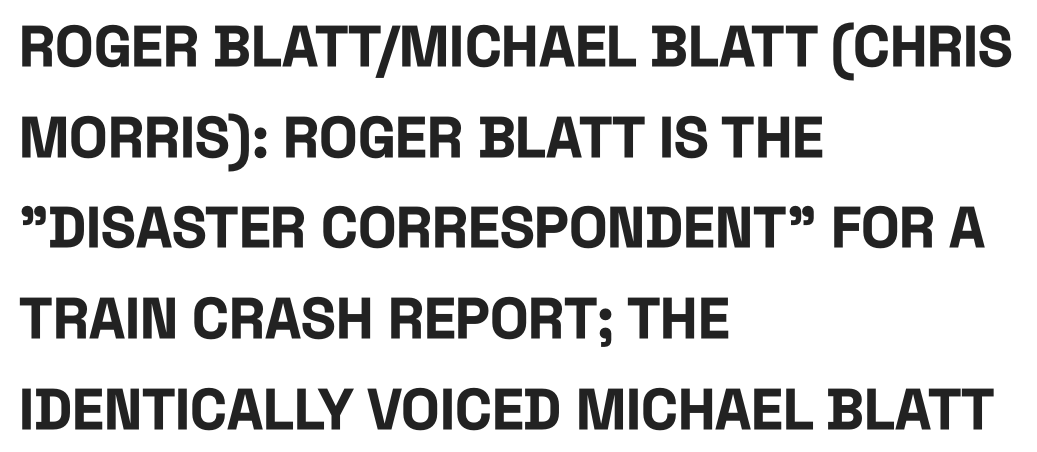
The image shows 57 px bold, condensed sans-serif type, upright; set left-aligned, normal line spacing (1.59x), normal letter spacing, not underlined; low stroke contrast and a large x-height.
